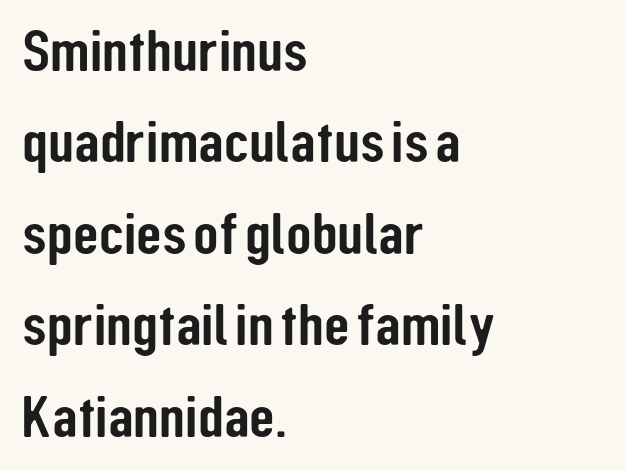
{"serif": "no", "italic": "no", "width": "condensed", "stroke_contrast": "low", "x_height": "medium", "monospaced": "no", "underline": "no", "align": "left", "line_spacing": "normal", "line_spacing_ratio": 1.55, "letter_spacing": "normal", "letter_spacing_em": 0.0, "glyph_px": 59}
